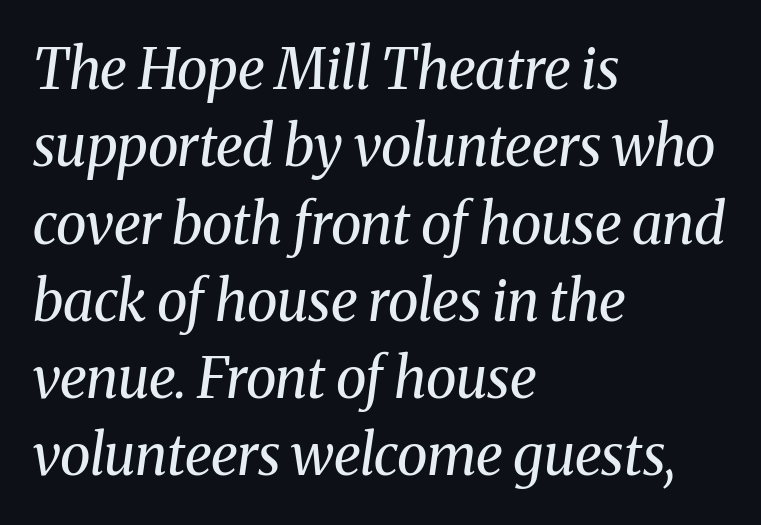
{"serif": "yes", "italic": "yes", "lean": "right", "slant_degrees": 8, "bold": "no", "weight": "regular", "width": "normal", "stroke_contrast": "medium", "x_height": "medium", "monospaced": "no", "underline": "no", "align": "left", "line_spacing": "normal", "line_spacing_ratio": 1.38, "letter_spacing": "normal", "letter_spacing_em": 0.0, "glyph_px": 56}
